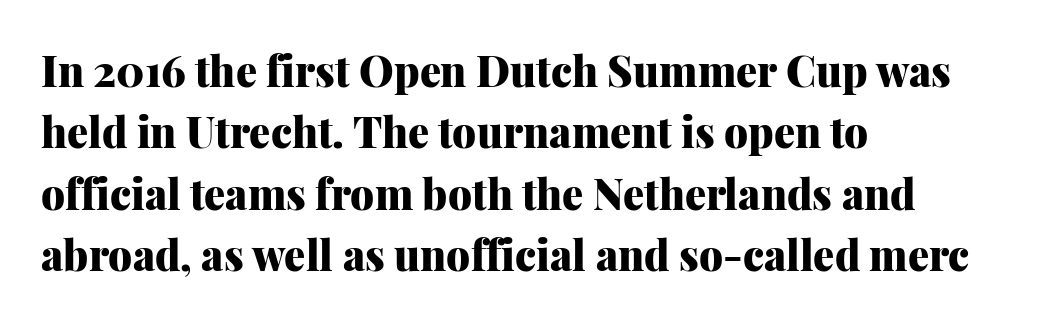
{"serif": "yes", "italic": "no", "bold": "yes", "weight": "heavy", "width": "normal", "stroke_contrast": "medium", "x_height": "medium", "monospaced": "no", "underline": "no", "align": "left", "line_spacing": "normal", "line_spacing_ratio": 1.46, "letter_spacing": "normal", "letter_spacing_em": 0.0, "glyph_px": 42}
